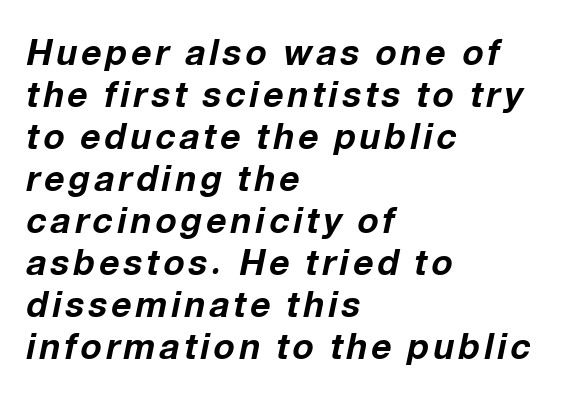
{"italic": "yes", "lean": "right", "slant_degrees": 12, "bold": "yes", "weight": "bold", "width": "normal", "stroke_contrast": "low", "x_height": "medium", "monospaced": "no", "underline": "no", "align": "left", "line_spacing_ratio": 1.2, "glyph_px": 35}
